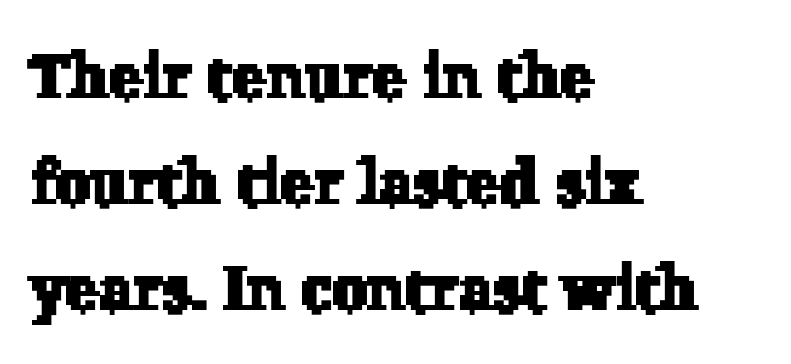
Q: Is the typeface a serif or a sans-serif typeface? A: Serif.
Q: Is the text underlined? A: No.
Q: How is the paragraph aligned? A: Left-aligned.
Q: Is the spacing between letters normal or unusually wide? A: Normal.
Q: Is the spacing between lines tight, normal or loose? A: Normal.
Q: Width (condensed, normal, or wide)? A: Normal.
Q: Stroke contrast? A: Low.
Q: x-height? A: Medium.
Q: Monospaced? A: No.
